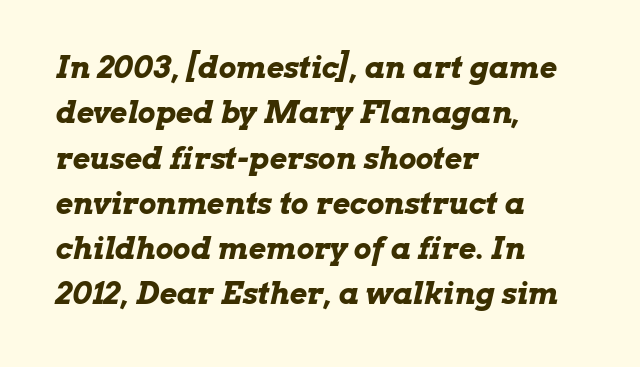
Q: Is the text bold? A: Yes.
Q: Is the text italic (slanted)? A: Yes, it leans right by about 13 degrees.
Q: Is the text underlined? A: No.
Q: How is the paragraph aligned? A: Left-aligned.
Q: Is the spacing between letters normal or unusually wide? A: Normal.
Q: Is the spacing between lines tight, normal or loose? A: Normal.
Q: Width (condensed, normal, or wide)? A: Wide.
Q: Stroke contrast? A: Low.
Q: x-height? A: Medium.
Q: Monospaced? A: No.
